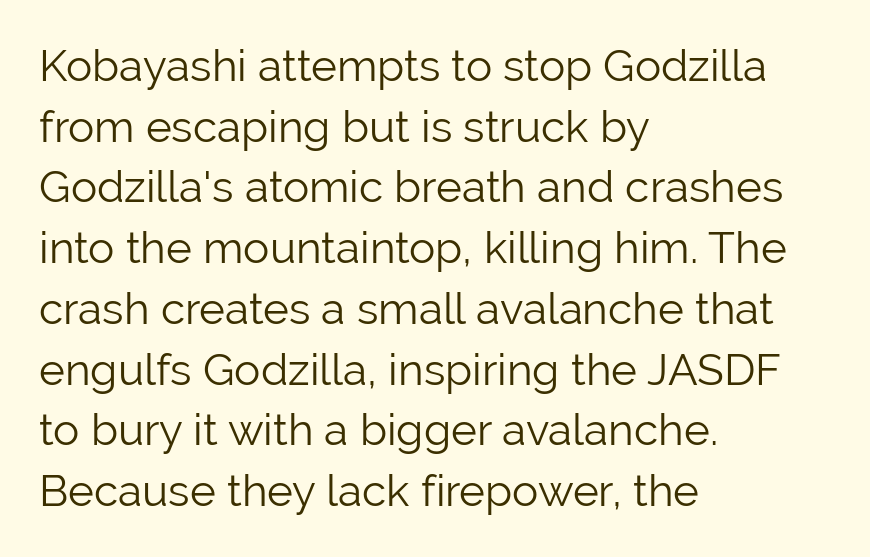
The image shows 44 px light sans-serif type, upright; set left-aligned, normal line spacing (1.38x), normal letter spacing, not underlined; low stroke contrast and a medium x-height.
